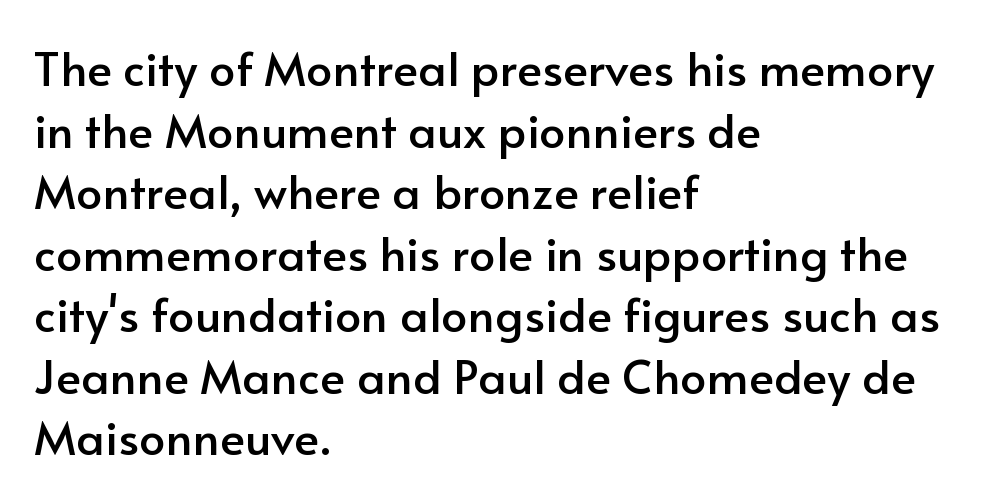
The image shows 47 px sans-serif type, upright; set left-aligned, normal line spacing (1.31x), normal letter spacing, not underlined; low stroke contrast and a small x-height.
